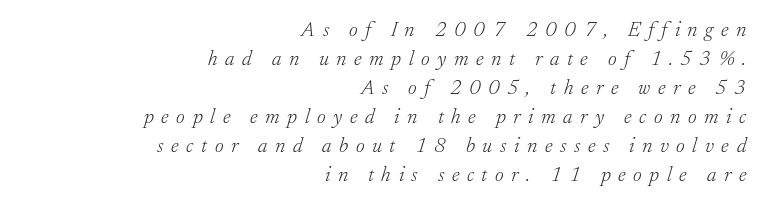
The image shows 21 px text type, italic (leaning right); set right-aligned, normal line spacing (1.38x), unusually wide letter spacing (+0.36 em), not underlined.
